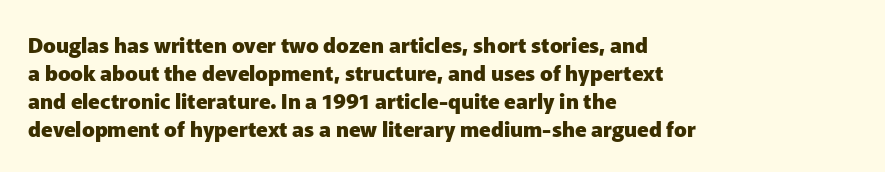
{"italic": "no", "bold": "yes", "underline": "no", "align": "left", "line_spacing": "normal", "line_spacing_ratio": 1.33, "letter_spacing": "normal", "letter_spacing_em": 0.0, "glyph_px": 21}
